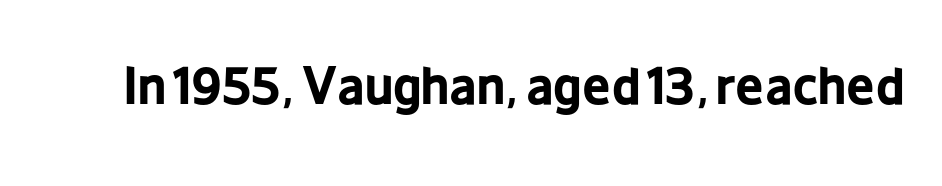
Q: Is the text bold? A: Yes.
Q: Is the text italic (slanted)? A: No, it is upright.
Q: Is the typeface a serif or a sans-serif typeface? A: Sans-serif.
Q: Is the text underlined? A: No.
Q: Is the spacing between letters normal or unusually wide? A: Normal.
Q: Width (condensed, normal, or wide)? A: Condensed.
Q: Stroke contrast? A: Low.
Q: x-height? A: Medium.
Q: Monospaced? A: No.
